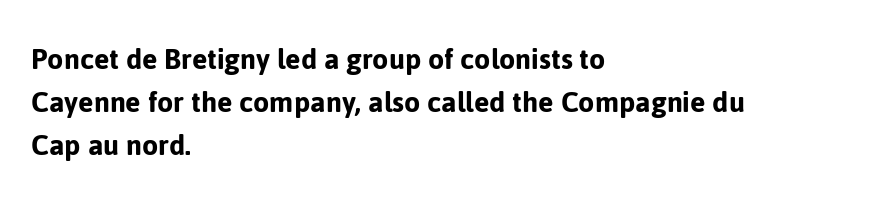
{"serif": "no", "italic": "no", "width": "normal", "stroke_contrast": "low", "x_height": "medium", "monospaced": "no", "underline": "no", "align": "left", "line_spacing": "normal", "line_spacing_ratio": 1.31, "letter_spacing": "normal", "letter_spacing_em": 0.0, "glyph_px": 33}
